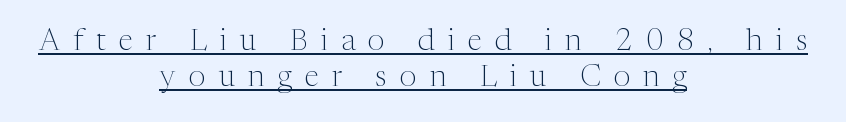
Q: Is the text bold? A: No.
Q: Is the text italic (slanted)? A: No, it is upright.
Q: Is the typeface a serif or a sans-serif typeface? A: Serif.
Q: Is the text underlined? A: Yes.
Q: How is the paragraph aligned? A: Centered.
Q: Is the spacing between letters normal or unusually wide? A: Unusually wide.
Q: Width (condensed, normal, or wide)? A: Normal.
Q: Stroke contrast? A: Medium.
Q: x-height? A: Medium.
Q: Monospaced? A: No.
